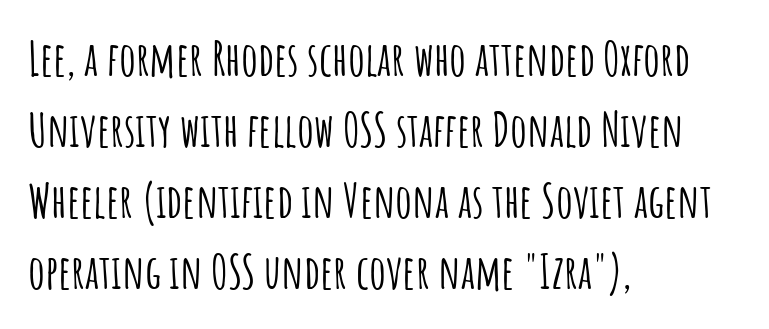
Q: Is the text italic (slanted)? A: No, it is upright.
Q: Is the typeface a serif or a sans-serif typeface? A: Sans-serif.
Q: Is the text underlined? A: No.
Q: How is the paragraph aligned? A: Left-aligned.
Q: Is the spacing between letters normal or unusually wide? A: Normal.
Q: Is the spacing between lines tight, normal or loose? A: Normal.
Q: Width (condensed, normal, or wide)? A: Condensed.
Q: Stroke contrast? A: Low.
Q: x-height? A: Large.
Q: Monospaced? A: No.
